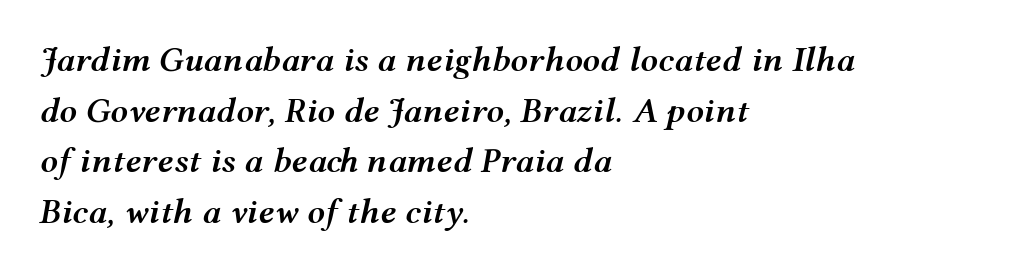
Glyph-to-glyph distance matches everyday printed text. The paragraph has a hard left edge and a soft right edge. This is the in-between weight designers call semibold or demi. These lines were composed using italics.
